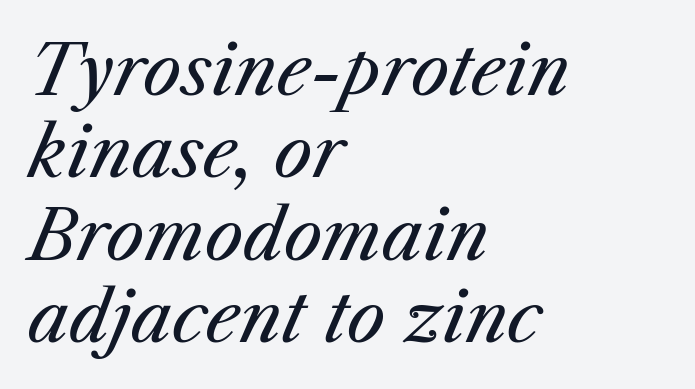
Q: Is the text bold? A: No.
Q: Is the text italic (slanted)? A: Yes, it leans right by about 25 degrees.
Q: Is the text underlined? A: No.
Q: How is the paragraph aligned? A: Left-aligned.
Q: Is the spacing between letters normal or unusually wide? A: Normal.
Q: Width (condensed, normal, or wide)? A: Normal.
Q: Stroke contrast? A: Medium.
Q: x-height? A: Medium.
Q: Monospaced? A: No.
